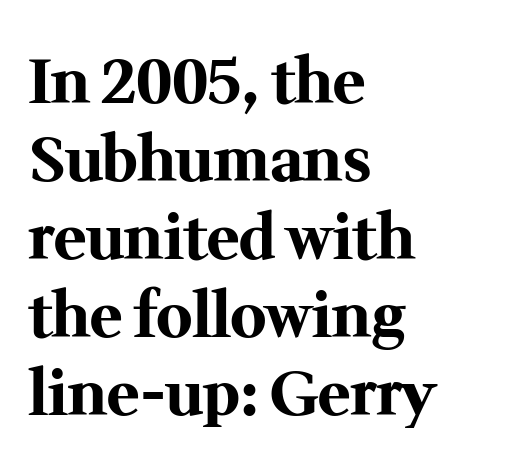
{"serif": "yes", "italic": "no", "bold": "yes", "weight": "bold", "width": "normal", "stroke_contrast": "medium", "x_height": "medium", "monospaced": "no", "underline": "no", "align": "left", "line_spacing": "normal", "line_spacing_ratio": 1.28, "letter_spacing": "normal", "letter_spacing_em": 0.0, "glyph_px": 61}
